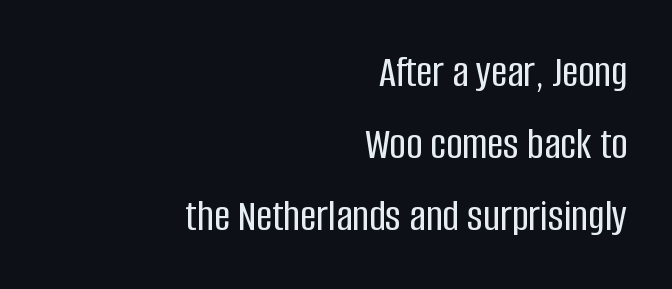
{"serif": "no", "italic": "no", "width": "condensed", "stroke_contrast": "low", "x_height": "large", "monospaced": "no", "underline": "no", "align": "right", "line_spacing": "normal", "line_spacing_ratio": 1.6, "letter_spacing": "normal", "letter_spacing_em": 0.0, "glyph_px": 45}
